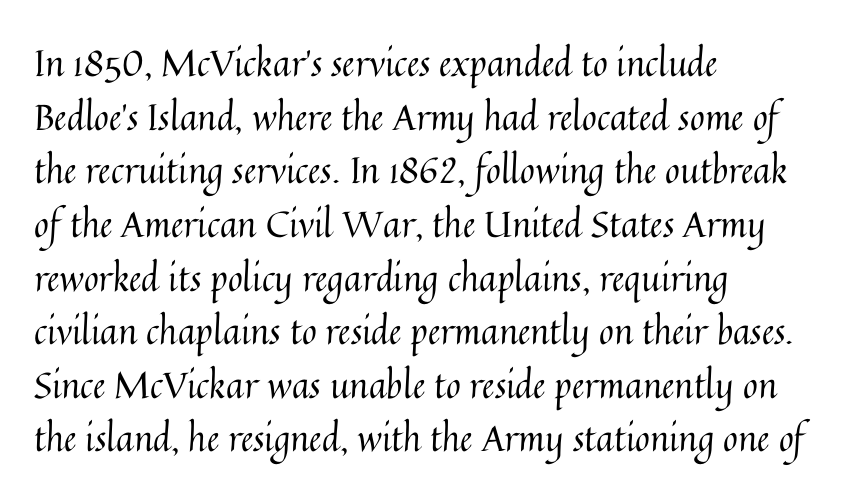
{"bold": "no", "weight": "regular", "width": "normal", "stroke_contrast": "medium", "x_height": "medium", "monospaced": "no", "underline": "no", "align": "left", "line_spacing": "normal", "line_spacing_ratio": 1.49, "letter_spacing": "normal", "letter_spacing_em": 0.0, "glyph_px": 36}
